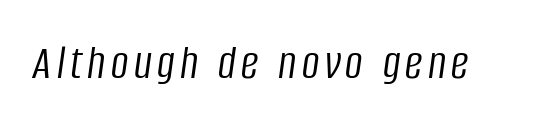
The image shows 49 px light, condensed type, italic (leaning right); set not underlined; low stroke contrast and a large x-height.
